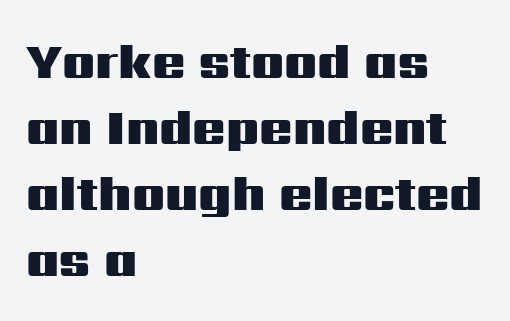
The image shows 49 px heavy, wide sans-serif type, upright; set left-aligned, normal line spacing (1.35x), normal letter spacing, not underlined; medium stroke contrast and a medium x-height.
